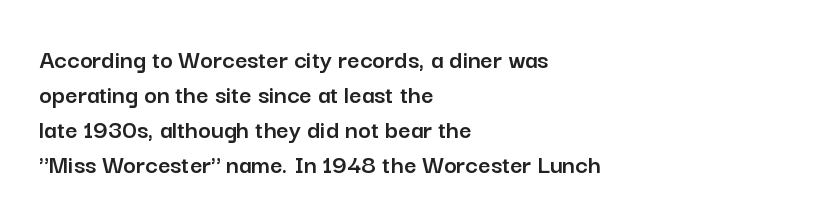
The image shows 27 px text type, upright; set left-aligned, normal line spacing (1.3x), normal letter spacing, not underlined.
